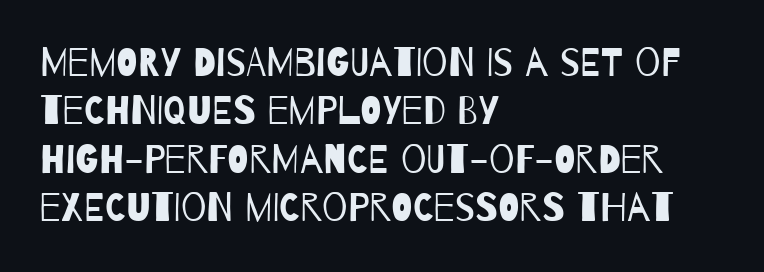
The image shows 40 px regular-weight, condensed sans-serif type; set left-aligned, line spacing 1.21x, normal letter spacing, not underlined; low stroke contrast and a large x-height.
